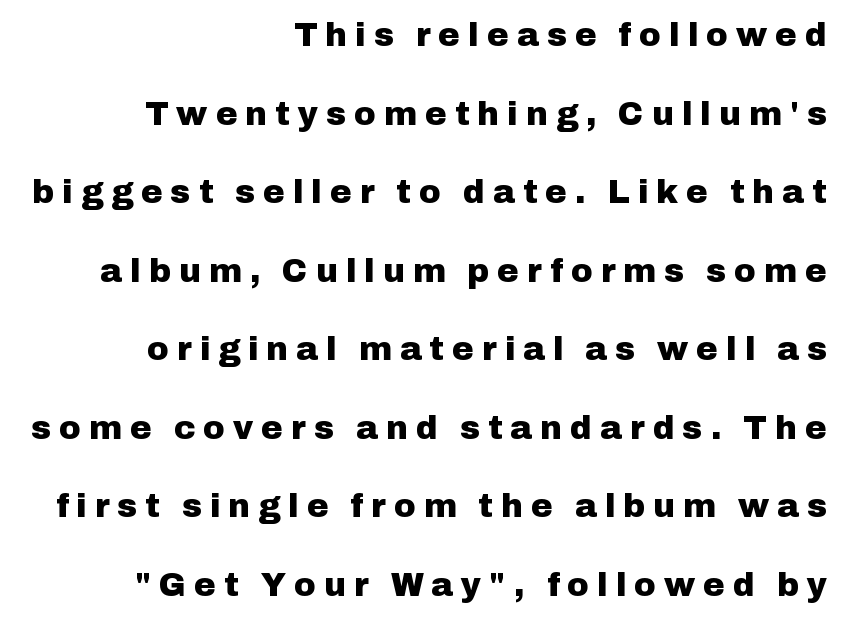
{"serif": "no", "italic": "no", "bold": "yes", "weight": "heavy", "width": "normal", "stroke_contrast": "low", "x_height": "medium", "monospaced": "no", "underline": "no", "align": "right", "line_spacing": "loose", "line_spacing_ratio": 2.38, "letter_spacing": "wide", "letter_spacing_em": 0.24, "glyph_px": 33}
